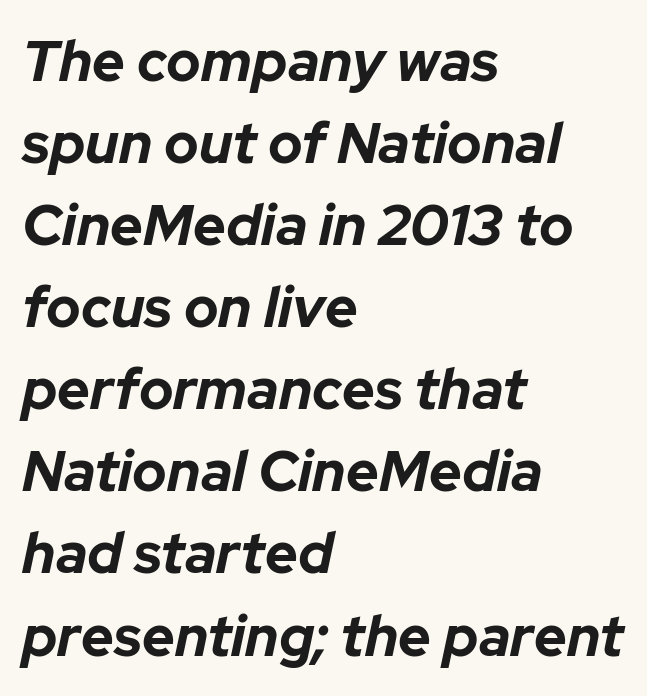
Q: Is the text bold? A: Yes.
Q: Is the text italic (slanted)? A: Yes, it leans right by about 12 degrees.
Q: Is the text underlined? A: No.
Q: How is the paragraph aligned? A: Left-aligned.
Q: Is the spacing between letters normal or unusually wide? A: Normal.
Q: Is the spacing between lines tight, normal or loose? A: Normal.
Q: Width (condensed, normal, or wide)? A: Normal.
Q: Stroke contrast? A: Low.
Q: x-height? A: Medium.
Q: Monospaced? A: No.
